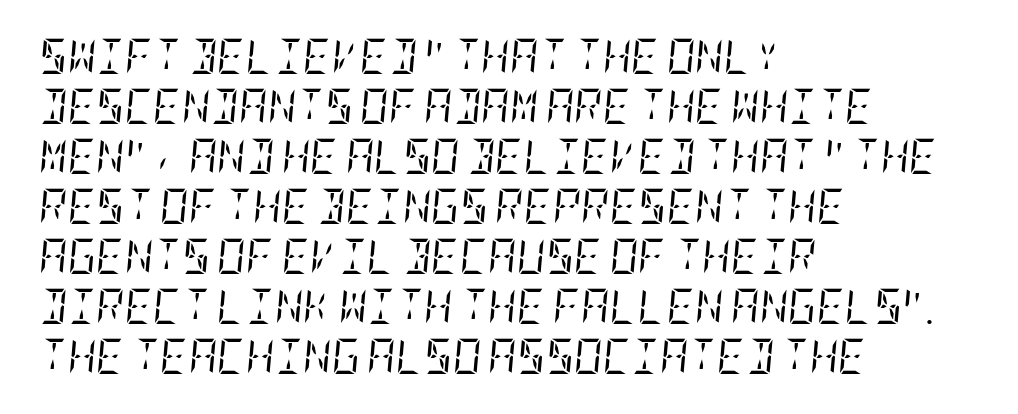
{"serif": "yes", "italic": "yes", "lean": "right", "slant_degrees": 5, "bold": "no", "weight": "regular", "width": "condensed", "stroke_contrast": "low", "x_height": "large", "underline": "no", "align": "left", "line_spacing": "normal", "line_spacing_ratio": 1.43, "letter_spacing": "normal", "letter_spacing_em": 0.0, "glyph_px": 35}
